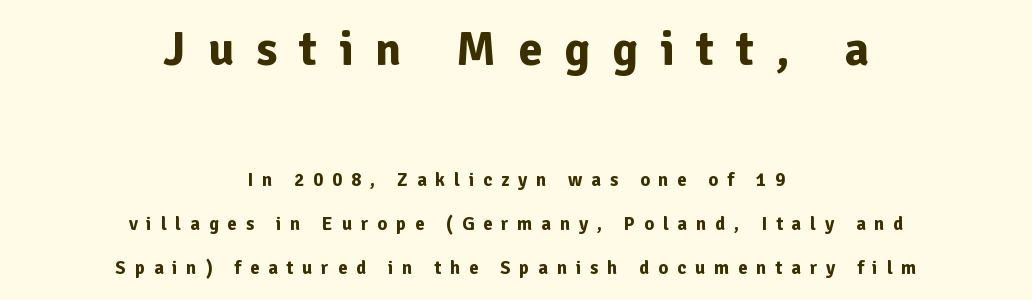
{"serif": "no", "italic": "no", "bold": "yes", "weight": "bold", "width": "normal", "stroke_contrast": "low", "x_height": "medium", "monospaced": "no", "underline": "no", "align": "center", "line_spacing": "loose", "line_spacing_ratio": 2.31, "letter_spacing": "wide", "letter_spacing_em": 0.46, "larger_block": "first", "size_ratio": 2.53, "glyph_px": 48}
